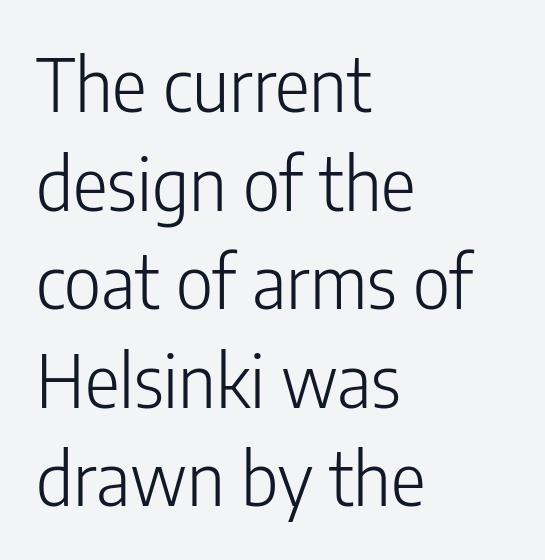
Q: Is the text bold? A: No.
Q: Is the text italic (slanted)? A: No, it is upright.
Q: Is the typeface a serif or a sans-serif typeface? A: Sans-serif.
Q: Is the text underlined? A: No.
Q: How is the paragraph aligned? A: Left-aligned.
Q: Is the spacing between letters normal or unusually wide? A: Normal.
Q: Is the spacing between lines tight, normal or loose? A: Normal.
Q: Width (condensed, normal, or wide)? A: Condensed.
Q: Stroke contrast? A: Low.
Q: x-height? A: Medium.
Q: Monospaced? A: No.
